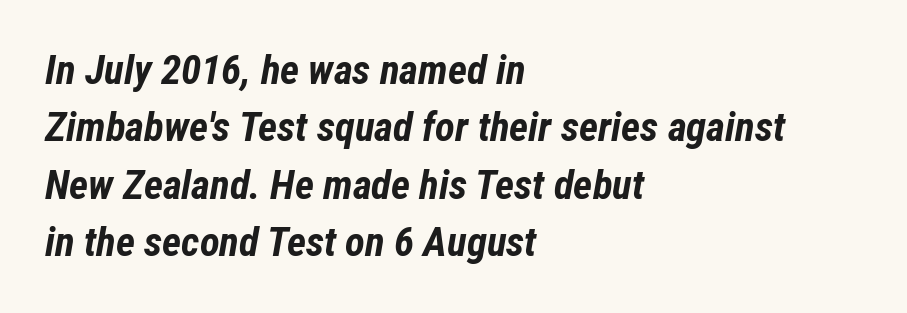
Q: Is the text bold? A: Yes.
Q: Is the text italic (slanted)? A: Yes, it leans right by about 12 degrees.
Q: Is the text underlined? A: No.
Q: How is the paragraph aligned? A: Left-aligned.
Q: Is the spacing between letters normal or unusually wide? A: Normal.
Q: Is the spacing between lines tight, normal or loose? A: Normal.
Q: Width (condensed, normal, or wide)? A: Condensed.
Q: Stroke contrast? A: Low.
Q: x-height? A: Medium.
Q: Monospaced? A: No.
